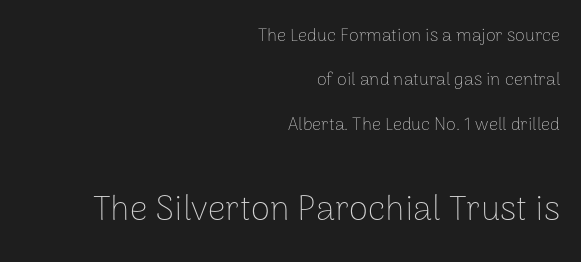
Q: Is the text bold? A: No.
Q: Is the text italic (slanted)? A: No, it is upright.
Q: Is the typeface a serif or a sans-serif typeface? A: Sans-serif.
Q: Is the text underlined? A: No.
Q: How is the paragraph aligned? A: Right-aligned.
Q: Is the spacing between letters normal or unusually wide? A: Normal.
Q: Is the spacing between lines tight, normal or loose? A: Loose.
Q: Which block of text is set in a larger size, the first (top) or the second (bottom)? A: The second (bottom) one.
Q: Width (condensed, normal, or wide)? A: Normal.
Q: Stroke contrast? A: Low.
Q: x-height? A: Medium.
Q: Monospaced? A: No.
